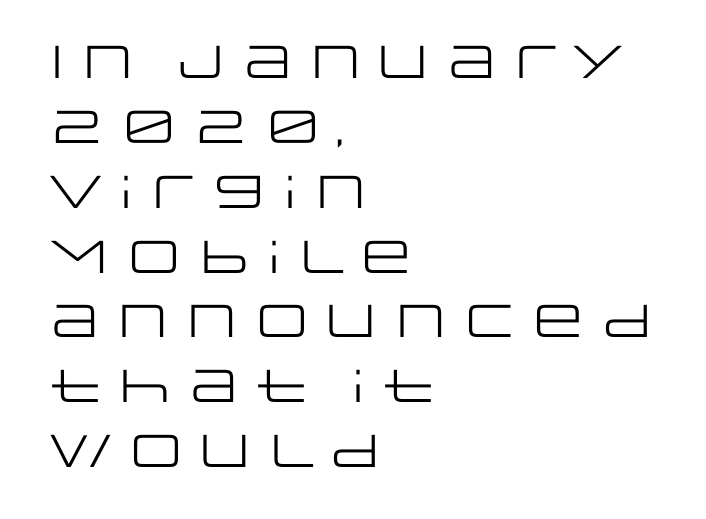
The image shows 46 px regular-weight, wide sans-serif type, upright; set left-aligned, normal line spacing (1.41x), normal letter spacing, not underlined; low stroke contrast and a large x-height.
